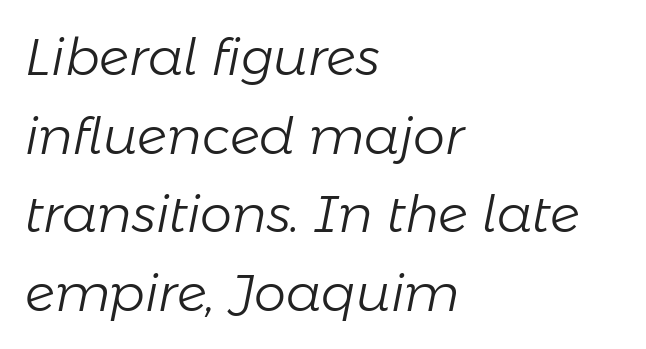
The face looks like a standard text weight, possibly lighter. Line beginnings align vertically; line endings do not. The passage shown is typed in a proportional face where columns would drift. The passage shown leans; its letterforms are oblique.
